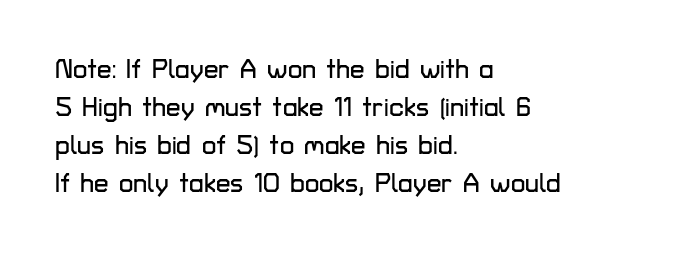
{"italic": "no", "underline": "no", "align": "left", "line_spacing": "normal", "line_spacing_ratio": 1.46, "letter_spacing": "normal", "letter_spacing_em": 0.0, "glyph_px": 26}
